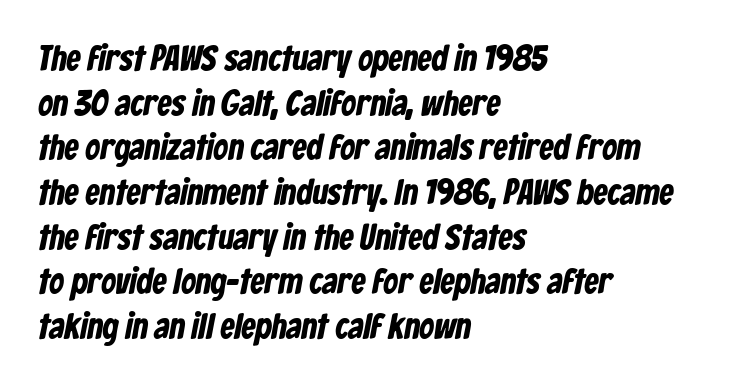
{"serif": "no", "width": "condensed", "stroke_contrast": "low", "x_height": "medium", "monospaced": "no", "underline": "no", "align": "left", "line_spacing_ratio": 1.24, "letter_spacing": "normal", "letter_spacing_em": 0.0, "glyph_px": 36}
